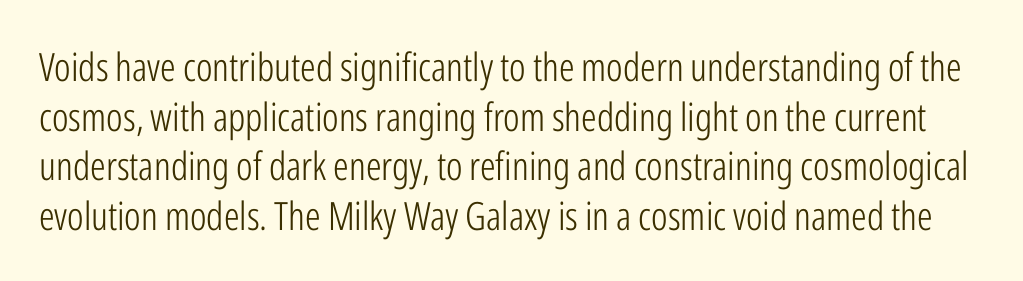
Varying glyph widths throughout — classic text-font behaviour. Heft: none added — not bold. Beneath every word, the page is bare. Unlike italic type, these characters show no tilt at all. Honestly, the letter spacing is just normal — you wouldn't notice it.
